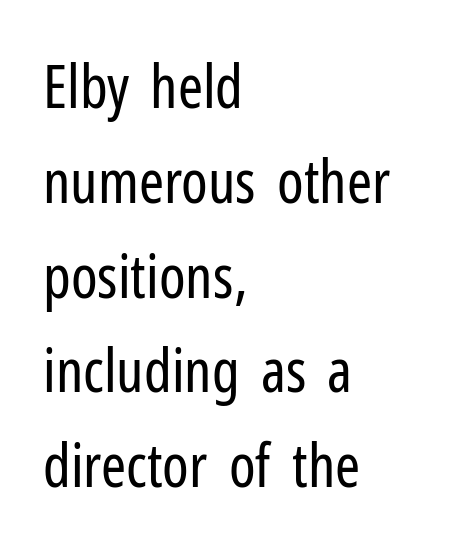
The baseline area is clear. Each letter keeps its own natural width here, so spacing adapts to shape. The font is comparable to plain body text, perhaps lighter. Ascenders rise straight up at ninety degrees. Line beginnings align vertically; line endings do not. What kind of face is this? One without serifs — a sans.
